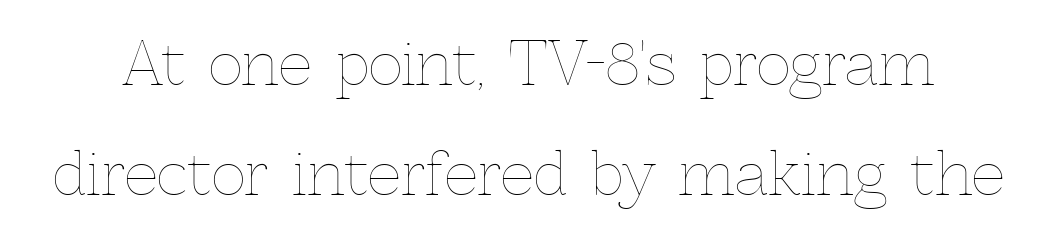
Q: Is the text bold? A: No.
Q: Is the text italic (slanted)? A: No, it is upright.
Q: Is the text underlined? A: No.
Q: Is the spacing between letters normal or unusually wide? A: Normal.
Q: Width (condensed, normal, or wide)? A: Normal.
Q: x-height? A: Medium.
Q: Monospaced? A: No.
